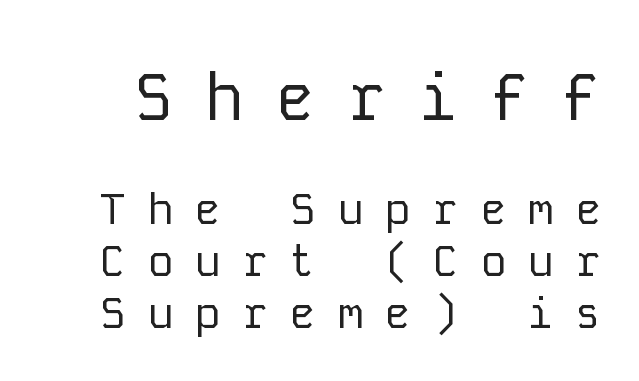
A quiet, ordinary-to-light weight characterises the typeface. Reading top to bottom, the characters get smaller at the block break. Nobody drew a line under any word here. What kind of face is this? One without serifs — a sans.
